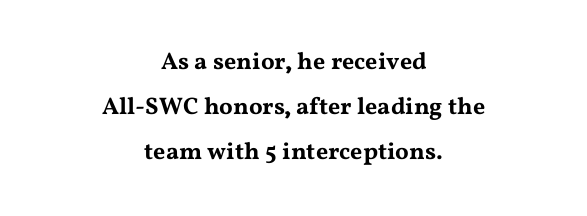
The compositor balanced each line on the midline. Characters remain perfectly vertical along every line. A clean baseline with only descenders dipping below it. The type is set solid horizontally, with unmodified tracking.
